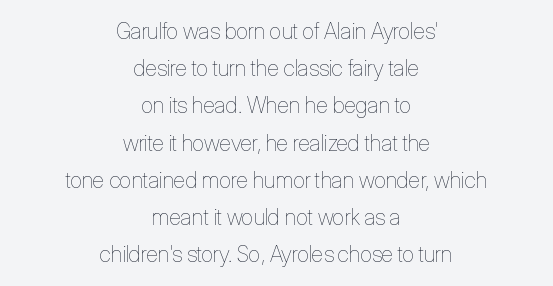
Q: Is the text bold? A: No.
Q: Is the text italic (slanted)? A: No, it is upright.
Q: Is the text underlined? A: No.
Q: How is the paragraph aligned? A: Centered.
Q: Is the spacing between letters normal or unusually wide? A: Normal.
Q: Is the spacing between lines tight, normal or loose? A: Normal.
